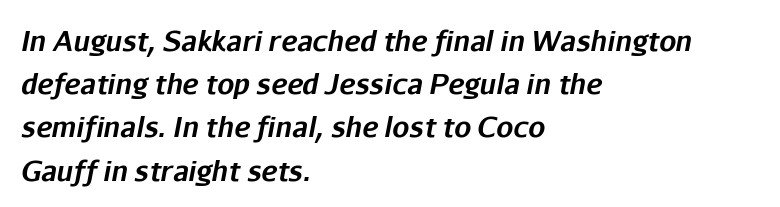
Q: Is the text bold? A: Yes.
Q: Is the text italic (slanted)? A: Yes, it leans right by about 11 degrees.
Q: Is the text underlined? A: No.
Q: How is the paragraph aligned? A: Left-aligned.
Q: Is the spacing between letters normal or unusually wide? A: Normal.
Q: Is the spacing between lines tight, normal or loose? A: Normal.
